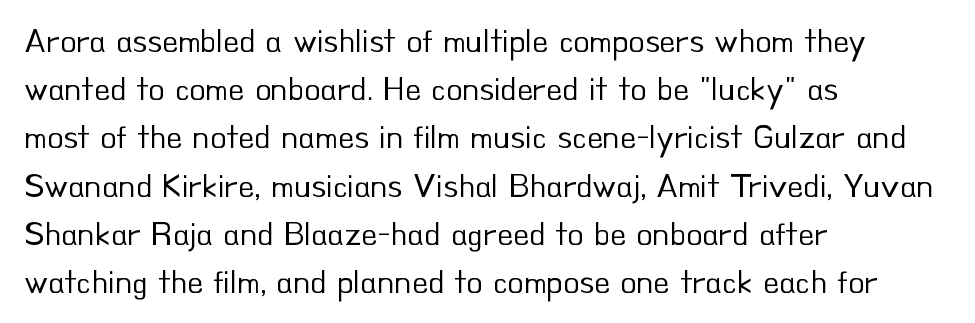
{"serif": "no", "italic": "no", "bold": "no", "weight": "regular", "width": "normal", "stroke_contrast": "low", "x_height": "small", "monospaced": "no", "underline": "no", "align": "left", "line_spacing": "normal", "line_spacing_ratio": 1.46, "letter_spacing": "normal", "letter_spacing_em": 0.0, "glyph_px": 33}
